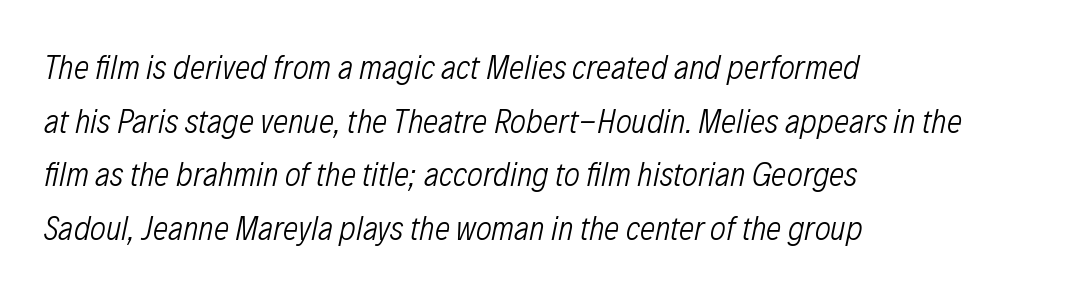
The image shows 34 px light, condensed type, italic (leaning right); set left-aligned, normal line spacing (1.58x), normal letter spacing, not underlined; low stroke contrast and a medium x-height.
